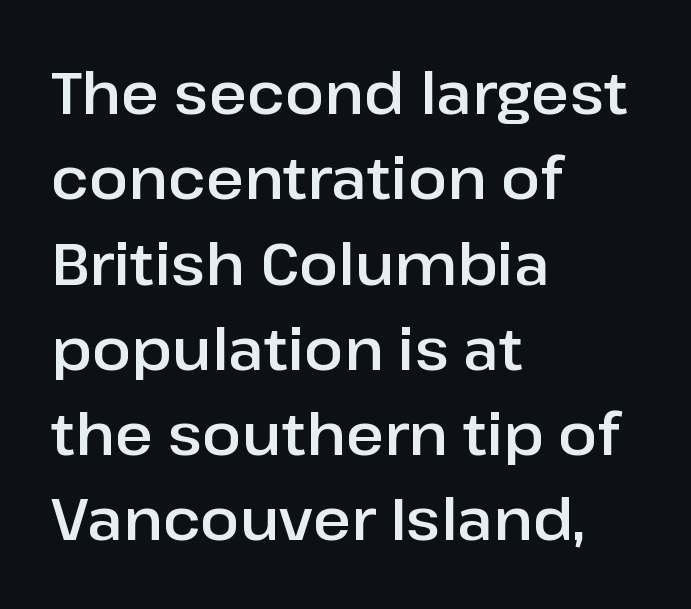
You can tell from the bare stems that sans-serif type was used. The paragraph has a hard left edge and a soft right edge. Note the varied advance widths — an 'i' is clearly narrower than an 'm'. The space directly below the letters is spotless. A typesetter would call this leading conventional body-copy spacing.
